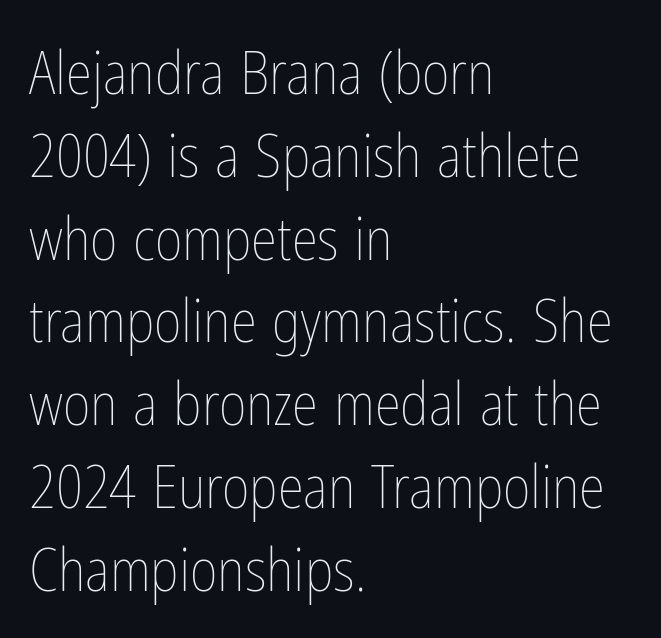
{"italic": "no", "bold": "no", "weight": "thin", "width": "condensed", "stroke_contrast": "low", "x_height": "medium", "monospaced": "no", "underline": "no", "align": "left", "line_spacing": "normal", "line_spacing_ratio": 1.38, "letter_spacing": "normal", "letter_spacing_em": 0.0, "glyph_px": 60}
